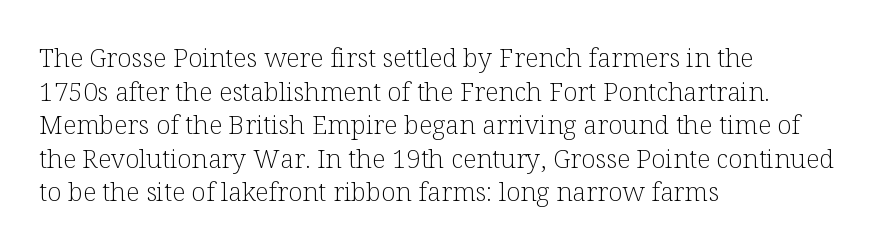
Q: Is the text bold? A: No.
Q: Is the text italic (slanted)? A: No, it is upright.
Q: Is the text underlined? A: No.
Q: How is the paragraph aligned? A: Left-aligned.
Q: Is the spacing between letters normal or unusually wide? A: Normal.
Q: Is the spacing between lines tight, normal or loose? A: Normal.
